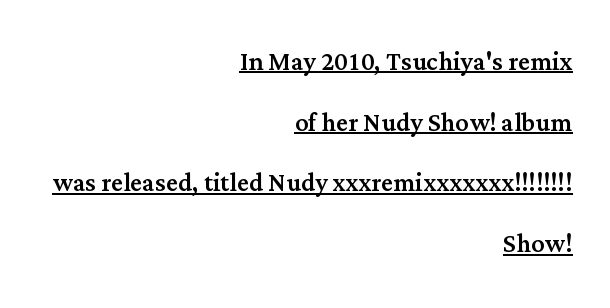
{"serif": "yes", "italic": "no", "width": "normal", "stroke_contrast": "medium", "x_height": "medium", "monospaced": "no", "underline": "yes", "align": "right", "line_spacing_ratio": 1.84, "letter_spacing": "normal", "letter_spacing_em": 0.0, "glyph_px": 33}
